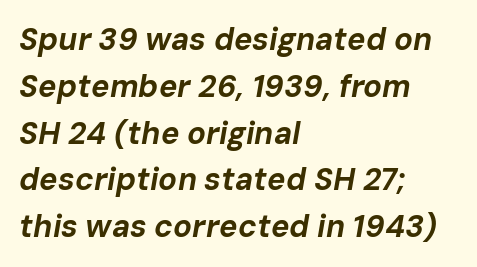
Q: Is the text bold? A: Yes.
Q: Is the text italic (slanted)? A: Yes, it leans right by about 10 degrees.
Q: Is the text underlined? A: No.
Q: How is the paragraph aligned? A: Left-aligned.
Q: Is the spacing between letters normal or unusually wide? A: Normal.
Q: Is the spacing between lines tight, normal or loose? A: Normal.
Q: Width (condensed, normal, or wide)? A: Normal.
Q: Stroke contrast? A: Low.
Q: x-height? A: Medium.
Q: Monospaced? A: No.
